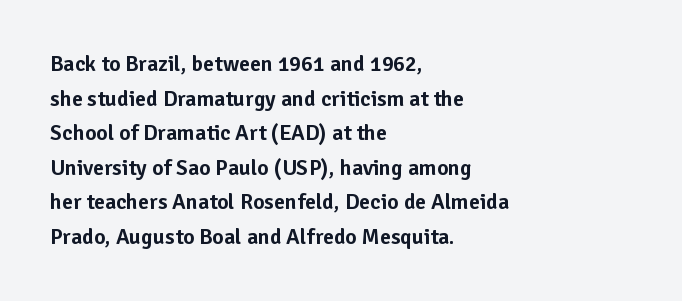
Q: Is the text italic (slanted)? A: No, it is upright.
Q: Is the text underlined? A: No.
Q: How is the paragraph aligned? A: Left-aligned.
Q: Is the spacing between letters normal or unusually wide? A: Normal.
Q: Is the spacing between lines tight, normal or loose? A: Normal.
